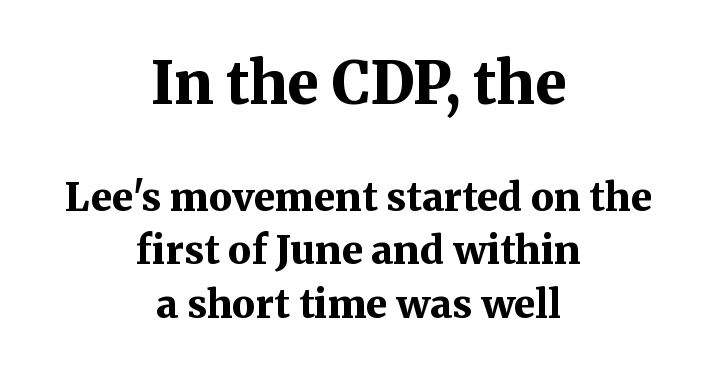
{"serif": "yes", "italic": "no", "bold": "yes", "weight": "bold", "width": "normal", "stroke_contrast": "medium", "x_height": "medium", "monospaced": "no", "underline": "no", "align": "center", "line_spacing": "normal", "line_spacing_ratio": 1.37, "letter_spacing": "normal", "letter_spacing_em": 0.0, "larger_block": "first", "size_ratio": 1.49, "glyph_px": 58}
